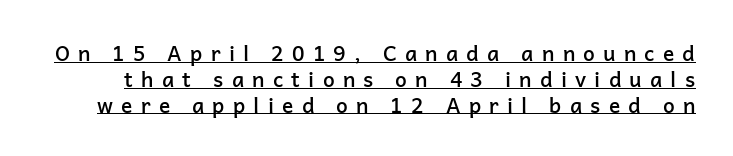
Every character sits straight up, as roman type does. Underline: present. These lines have a slow, spaced-out rhythm from letter to letter. Does the weight exceed regular? Yes, but only to semibold.
